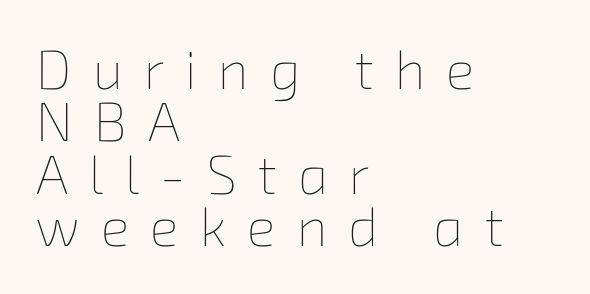
Q: Is the text bold? A: No.
Q: Is the text underlined? A: No.
Q: How is the paragraph aligned? A: Left-aligned.
Q: Is the spacing between letters normal or unusually wide? A: Unusually wide.
Q: Is the spacing between lines tight, normal or loose? A: Tight.
Q: Width (condensed, normal, or wide)? A: Normal.
Q: Stroke contrast? A: Low.
Q: x-height? A: Medium.
Q: Monospaced? A: No.
